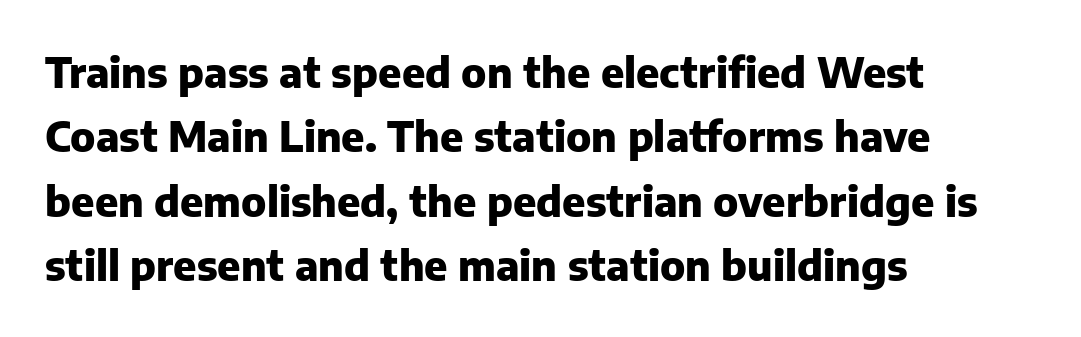
Q: Is the text bold? A: Yes.
Q: Is the text italic (slanted)? A: No, it is upright.
Q: Is the typeface a serif or a sans-serif typeface? A: Sans-serif.
Q: Is the text underlined? A: No.
Q: How is the paragraph aligned? A: Left-aligned.
Q: Is the spacing between letters normal or unusually wide? A: Normal.
Q: Is the spacing between lines tight, normal or loose? A: Normal.
Q: Width (condensed, normal, or wide)? A: Normal.
Q: Stroke contrast? A: Low.
Q: x-height? A: Medium.
Q: Monospaced? A: No.
